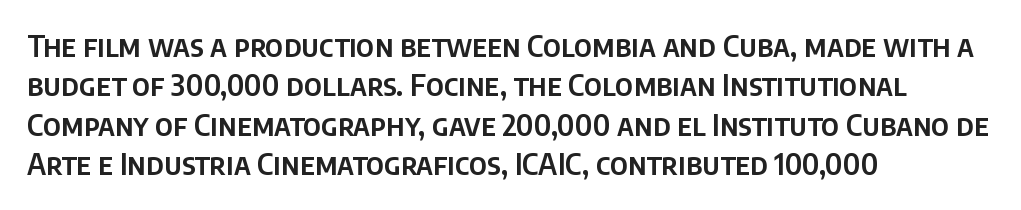
Q: Is the text italic (slanted)? A: No, it is upright.
Q: Is the typeface a serif or a sans-serif typeface? A: Sans-serif.
Q: Is the text underlined? A: No.
Q: How is the paragraph aligned? A: Left-aligned.
Q: Is the spacing between letters normal or unusually wide? A: Normal.
Q: Is the spacing between lines tight, normal or loose? A: Normal.
Q: Width (condensed, normal, or wide)? A: Normal.
Q: Stroke contrast? A: Low.
Q: x-height? A: Large.
Q: Monospaced? A: No.
